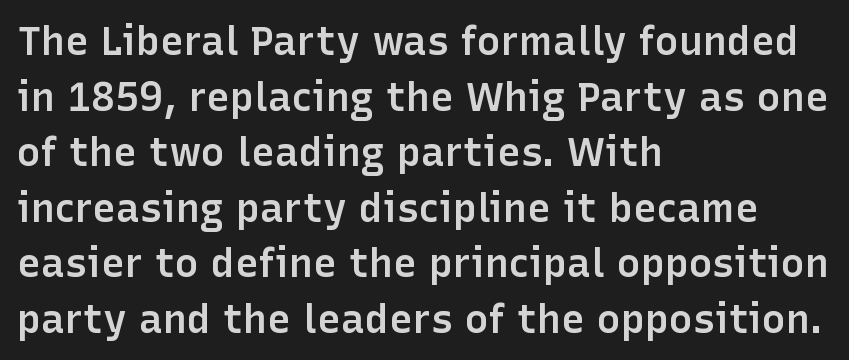
The image shows 40 px semibold sans-serif type, upright; set left-aligned, normal line spacing (1.39x), normal letter spacing, not underlined; low stroke contrast and a medium x-height.
